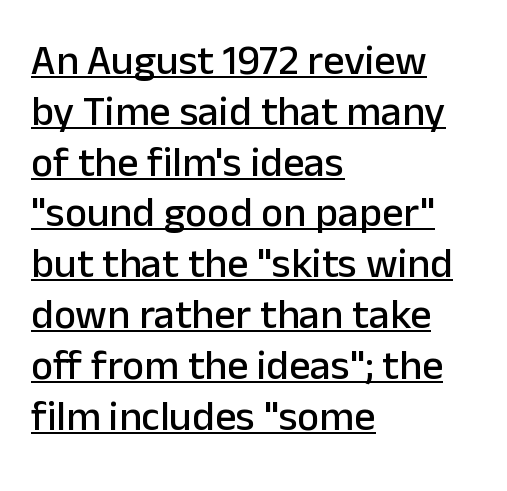
The image shows 42 px sans-serif type, upright; set left-aligned, line spacing 1.21x, normal letter spacing, underlined; low stroke contrast and a medium x-height.
